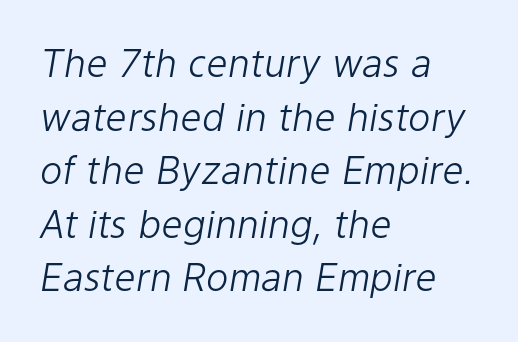
The image shows 38 px light type, italic (leaning right); set left-aligned, normal line spacing (1.41x), normal letter spacing, not underlined; low stroke contrast and a medium x-height.
